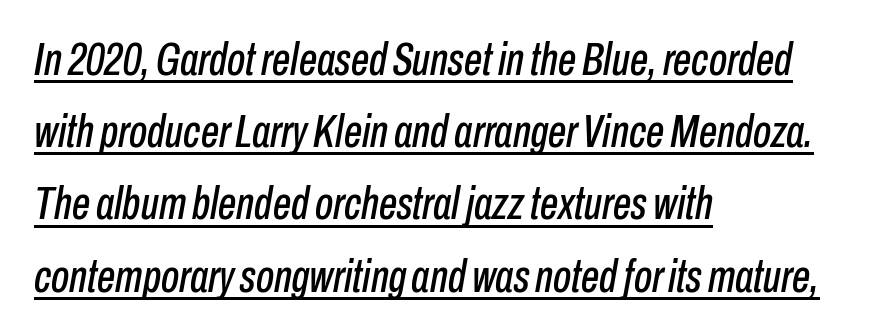
Q: Is the text italic (slanted)? A: Yes, it leans right by about 10 degrees.
Q: Is the text underlined? A: Yes.
Q: How is the paragraph aligned? A: Left-aligned.
Q: Is the spacing between letters normal or unusually wide? A: Normal.
Q: Is the spacing between lines tight, normal or loose? A: Normal.
Q: Width (condensed, normal, or wide)? A: Condensed.
Q: Stroke contrast? A: Low.
Q: x-height? A: Medium.
Q: Monospaced? A: No.
